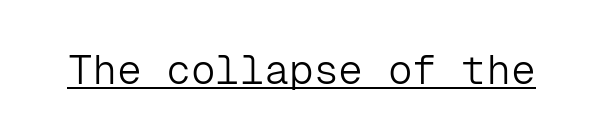
{"serif": "no", "italic": "no", "bold": "no", "weight": "light", "width": "normal", "stroke_contrast": "low", "x_height": "medium", "monospaced": "yes", "underline": "yes", "letter_spacing": "normal", "letter_spacing_em": 0.0, "glyph_px": 41}
